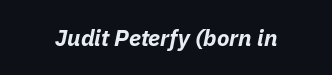
{"italic": "yes", "lean": "right", "slant_degrees": 11, "bold": "yes", "underline": "no", "letter_spacing": "normal", "letter_spacing_em": 0.0, "glyph_px": 23}
